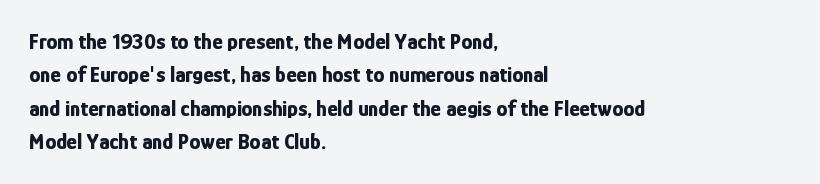
The strip under each line holds only bare page. Between one letter and the next there's only the usual sliver of space. Is there any slant? The stems are plumb. Plenty of ink on the page — the face is bold. Leading matches the norm, producing a regular column.
